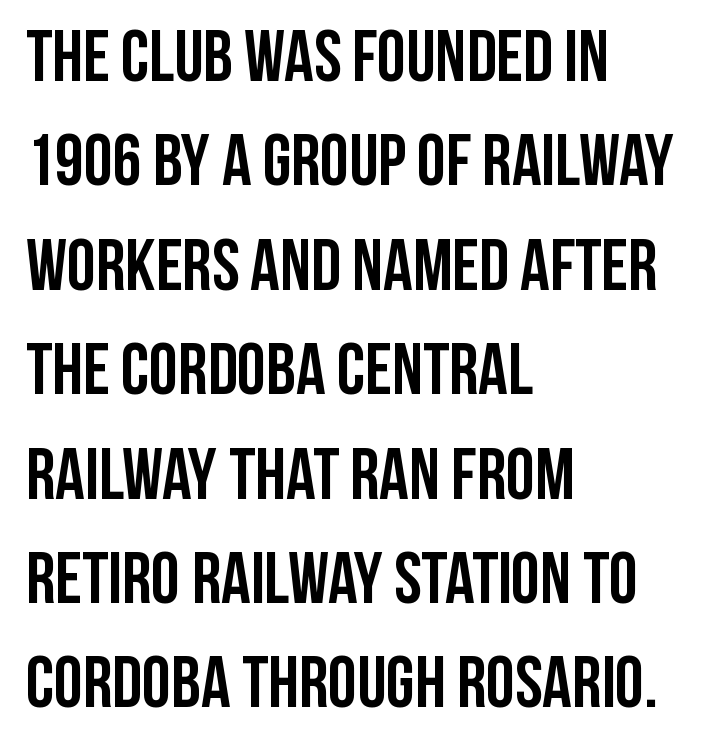
The passage is arranged the way most books set body copy — flush left. Descender tails drop into unmarked territory. A typesetter would call this proportional, since set widths differ per character. Nobody touched the tracking dial on this one. Heavy, bold letterforms. No italicization has been applied; the sample stays upright.
